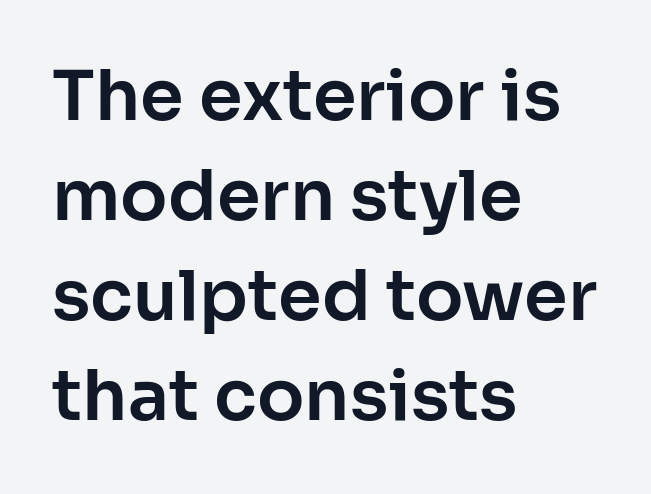
Just letters on the line, the space beneath them empty. This is the regular roman posture of the typeface. Summary of vertical rhythm: regular, with standard interline spacing. You could not count columns in this text — the font is proportionally spaced. The tracking reads as untouched default to a designer's eye.
